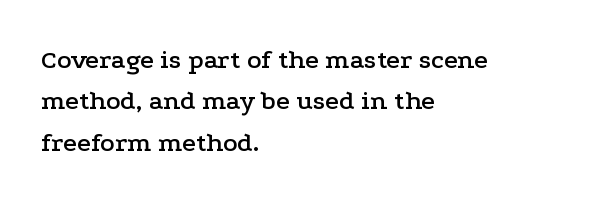
Q: Is the text italic (slanted)? A: No, it is upright.
Q: Is the text underlined? A: No.
Q: How is the paragraph aligned? A: Left-aligned.
Q: Is the spacing between letters normal or unusually wide? A: Normal.
Q: Is the spacing between lines tight, normal or loose? A: Normal.
